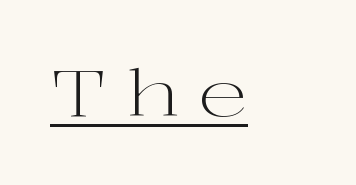
{"serif": "yes", "italic": "no", "bold": "no", "weight": "light", "width": "wide", "stroke_contrast": "high", "x_height": "medium", "monospaced": "no", "underline": "yes", "letter_spacing": "wide", "letter_spacing_em": 0.28, "glyph_px": 63}
